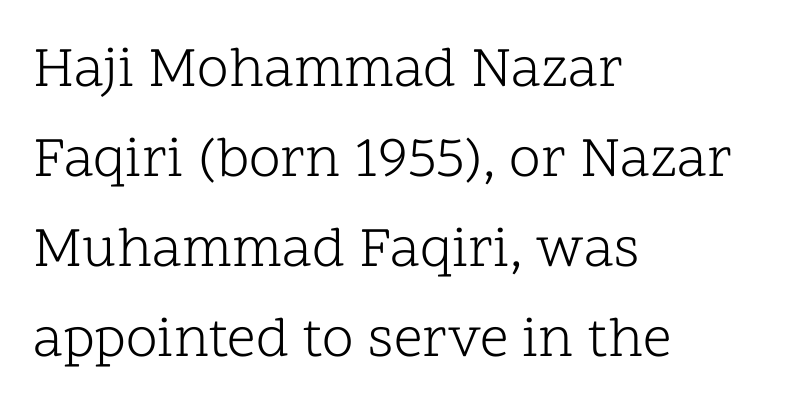
Q: Is the text bold? A: No.
Q: Is the text italic (slanted)? A: No, it is upright.
Q: Is the typeface a serif or a sans-serif typeface? A: Serif.
Q: Is the text underlined? A: No.
Q: How is the paragraph aligned? A: Left-aligned.
Q: Is the spacing between letters normal or unusually wide? A: Normal.
Q: Is the spacing between lines tight, normal or loose? A: Normal.
Q: Width (condensed, normal, or wide)? A: Normal.
Q: Stroke contrast? A: Low.
Q: x-height? A: Medium.
Q: Monospaced? A: No.
